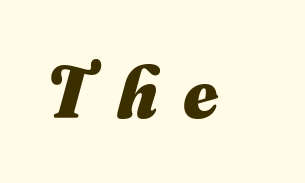
The rendering uses natural spacing where letterforms have individual widths. Observe the lean: these are italic letterforms. Caption: expanded tracking, letters set apart. Summary of weight: heavy, a full bold.
